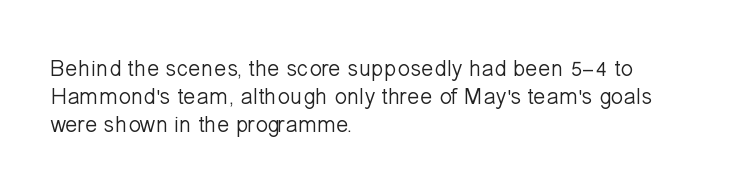
The image shows 23 px text type, upright; set left-aligned, line spacing 1.22x, normal letter spacing, not underlined.
